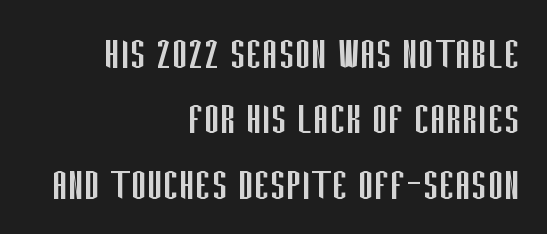
{"serif": "no", "italic": "no", "bold": "no", "weight": "regular", "width": "condensed", "stroke_contrast": "low", "x_height": "large", "monospaced": "no", "underline": "no", "align": "right", "line_spacing": "normal", "line_spacing_ratio": 1.36, "letter_spacing": "normal", "letter_spacing_em": 0.0, "glyph_px": 48}
